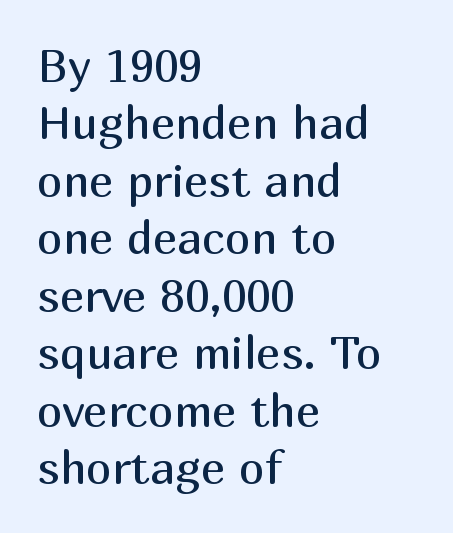
Has an underline been added? It has not. Here the designer chose a conventional face with non-uniform glyph widths. These lines are set flush left with a ragged right edge. Posture: straight, roman, zero tilt. A typesetter would label this face a sans.
